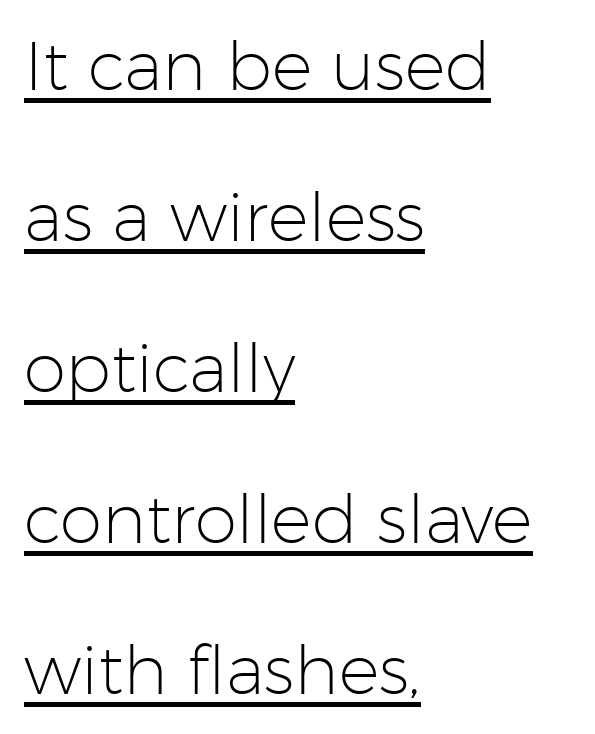
The image shows 68 px light sans-serif type, upright; set left-aligned, loose line spacing (2.22x), normal letter spacing, underlined; low stroke contrast and a medium x-height.
